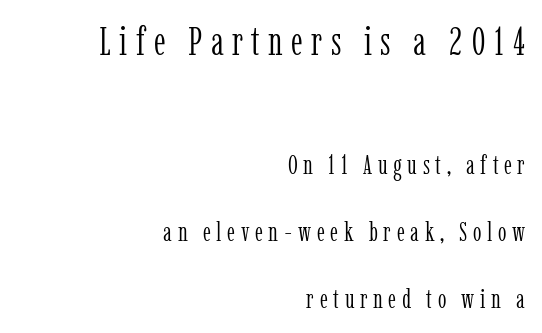
Q: Is the text bold? A: No.
Q: Is the text italic (slanted)? A: No, it is upright.
Q: Is the typeface a serif or a sans-serif typeface? A: Serif.
Q: Is the text underlined? A: No.
Q: How is the paragraph aligned? A: Right-aligned.
Q: Is the spacing between letters normal or unusually wide? A: Unusually wide.
Q: Is the spacing between lines tight, normal or loose? A: Loose.
Q: Which block of text is set in a larger size, the first (top) or the second (bottom)? A: The first (top) one.
Q: Width (condensed, normal, or wide)? A: Condensed.
Q: Stroke contrast? A: Low.
Q: x-height? A: Medium.
Q: Monospaced? A: No.
